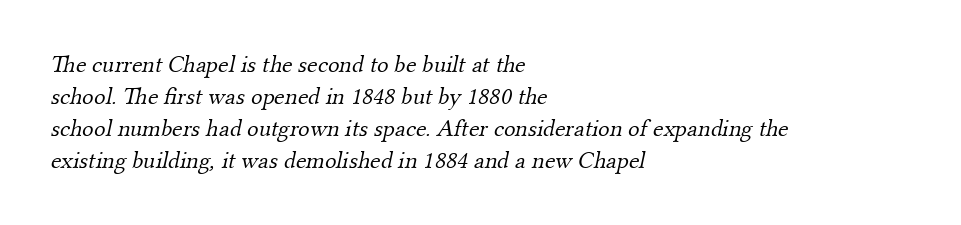
Q: Is the text bold? A: No.
Q: Is the text underlined? A: No.
Q: How is the paragraph aligned? A: Left-aligned.
Q: Is the spacing between letters normal or unusually wide? A: Normal.
Q: Is the spacing between lines tight, normal or loose? A: Normal.
